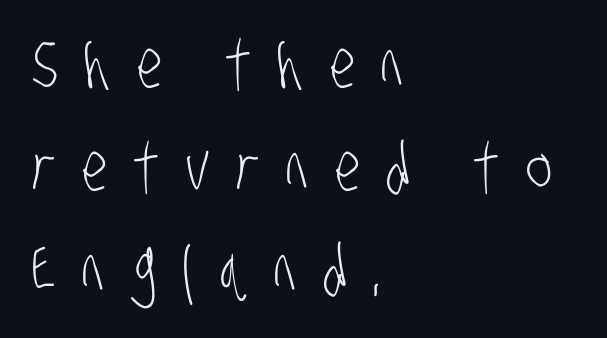
{"serif": "no", "bold": "no", "weight": "light", "width": "condensed", "stroke_contrast": "low", "x_height": "large", "monospaced": "no", "underline": "no", "align": "left", "line_spacing": "normal", "line_spacing_ratio": 1.53, "letter_spacing": "wide", "letter_spacing_em": 0.39, "glyph_px": 67}
